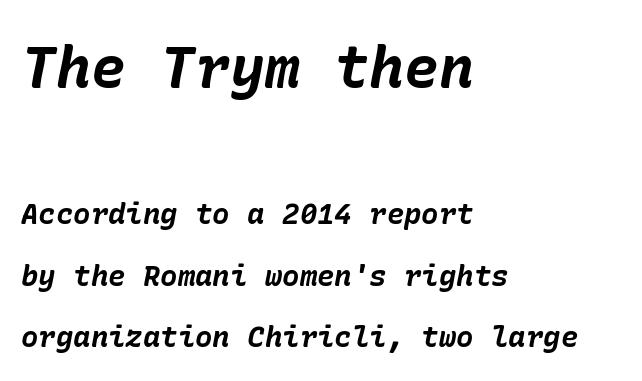
Q: Is the text bold? A: Yes.
Q: Is the text italic (slanted)? A: Yes, it leans right by about 10 degrees.
Q: Is the text underlined? A: No.
Q: How is the paragraph aligned? A: Left-aligned.
Q: Is the spacing between letters normal or unusually wide? A: Normal.
Q: Is the spacing between lines tight, normal or loose? A: Loose.
Q: Which block of text is set in a larger size, the first (top) or the second (bottom)? A: The first (top) one.
Q: Width (condensed, normal, or wide)? A: Normal.
Q: Stroke contrast? A: Low.
Q: x-height? A: Medium.
